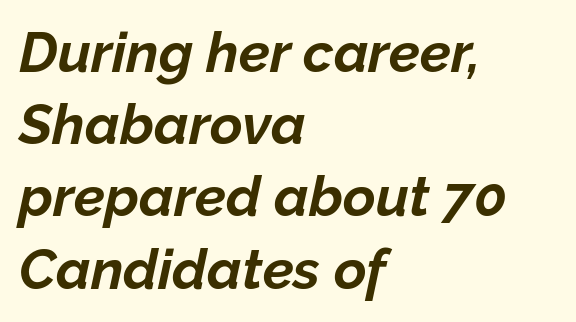
Q: Is the text bold? A: Yes.
Q: Is the text italic (slanted)? A: Yes, it leans right by about 12 degrees.
Q: Is the text underlined? A: No.
Q: How is the paragraph aligned? A: Left-aligned.
Q: Is the spacing between letters normal or unusually wide? A: Normal.
Q: Is the spacing between lines tight, normal or loose? A: Normal.
Q: Width (condensed, normal, or wide)? A: Normal.
Q: Stroke contrast? A: Low.
Q: x-height? A: Medium.
Q: Monospaced? A: No.
